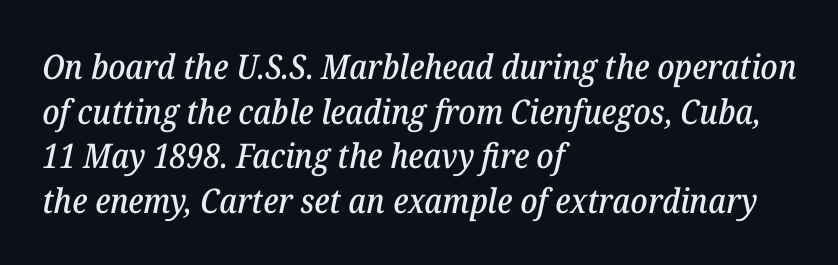
{"serif": "yes", "italic": "yes", "lean": "right", "slant_degrees": 12, "width": "normal", "stroke_contrast": "low", "x_height": "medium", "monospaced": "no", "underline": "no", "align": "left", "line_spacing": "normal", "line_spacing_ratio": 1.31, "letter_spacing": "normal", "letter_spacing_em": 0.0, "glyph_px": 34}
